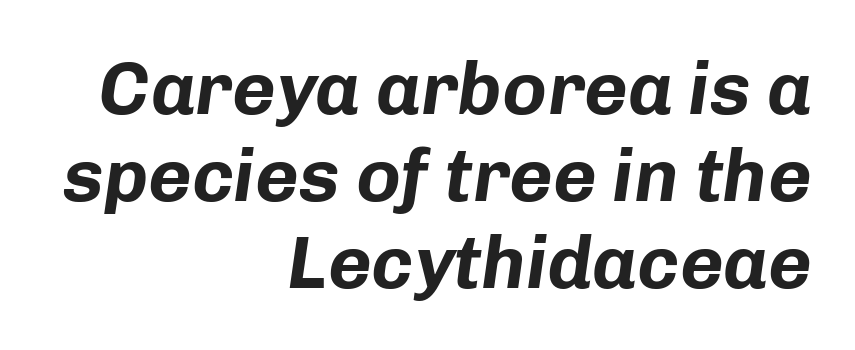
It's the slanting kind of type. Each row of text sits above clean, open space. Varying glyph widths throughout — classic text-font behaviour. Reading down the block, your eye finds every line finishing at a fixed right position. Heavy-handed strokes throughout: this text is bold. Tracking here is standard; glyphs follow each other at the usual distance.
